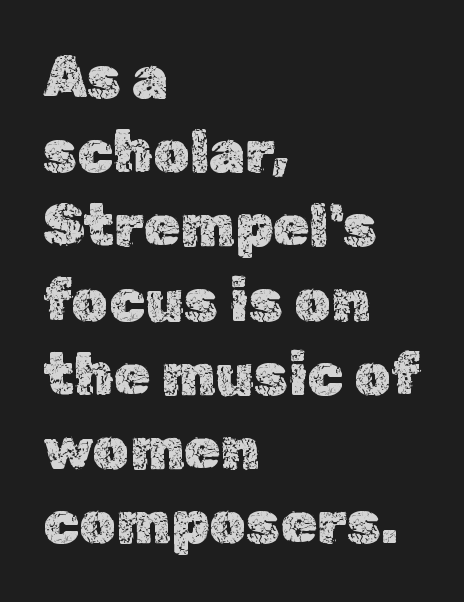
The face used here is rendered with its standard letterfit. Proportional: the letters do not fall into vertical columns. Each new line begins a customary step beneath the previous one. Designer's note — italics off, roman on. The baseline area is clear. The rag falls on the right side of this text block.
